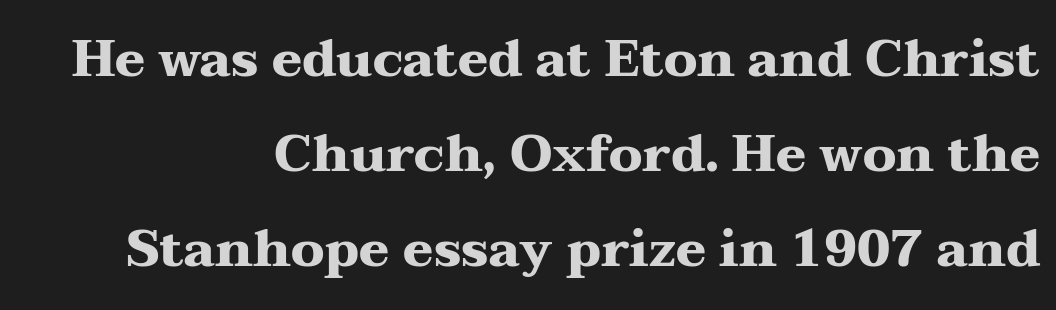
{"serif": "yes", "italic": "no", "bold": "yes", "weight": "heavy", "width": "wide", "stroke_contrast": "medium", "x_height": "medium", "monospaced": "no", "underline": "no", "align": "right", "line_spacing_ratio": 1.86, "letter_spacing": "normal", "letter_spacing_em": 0.0, "glyph_px": 51}
